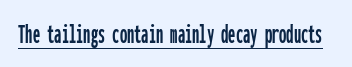
{"serif": "no", "italic": "no", "width": "condensed", "stroke_contrast": "low", "x_height": "medium", "monospaced": "yes", "underline": "yes", "letter_spacing": "normal", "letter_spacing_em": 0.0, "glyph_px": 29}
